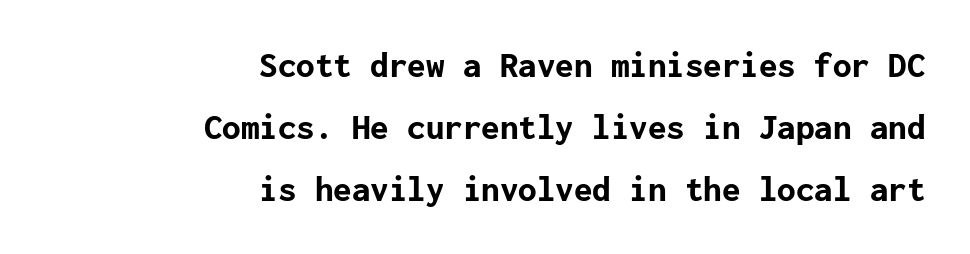
The image shows 37 px bold sans-serif type, upright; set right-aligned, normal line spacing (1.67x), normal letter spacing, not underlined; low stroke contrast and a medium x-height.
